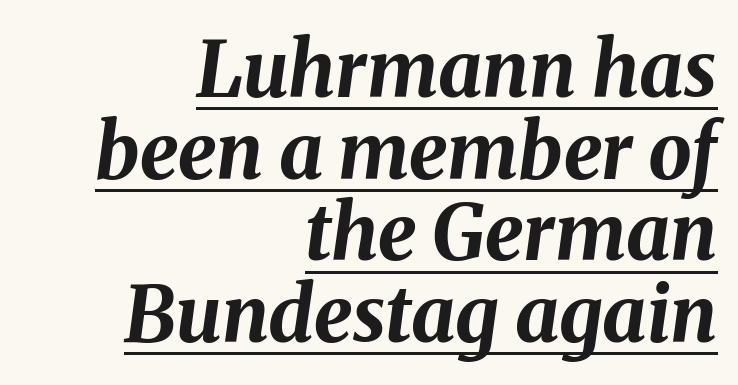
Q: Is the text bold? A: Yes.
Q: Is the text italic (slanted)? A: Yes, it leans right by about 8 degrees.
Q: Is the text underlined? A: Yes.
Q: How is the paragraph aligned? A: Right-aligned.
Q: Is the spacing between letters normal or unusually wide? A: Normal.
Q: Is the spacing between lines tight, normal or loose? A: Tight.
Q: Width (condensed, normal, or wide)? A: Normal.
Q: Stroke contrast? A: Medium.
Q: x-height? A: Medium.
Q: Monospaced? A: No.
